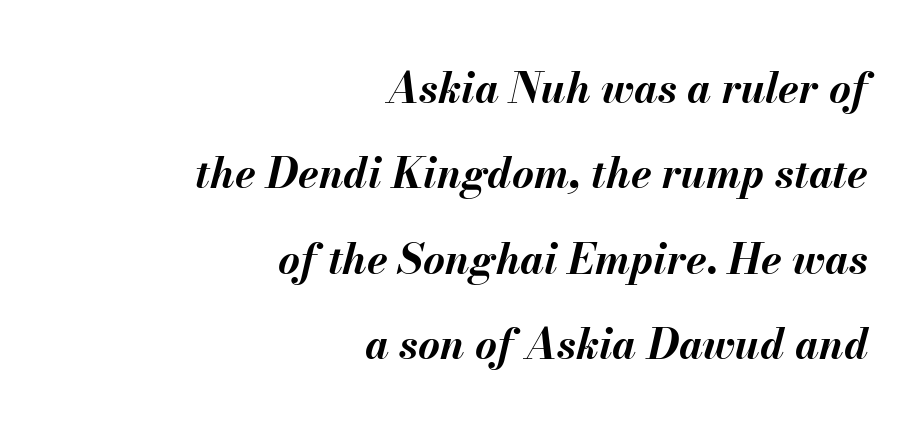
Q: Is the text bold? A: Yes.
Q: Is the text italic (slanted)? A: Yes, it leans right by about 13 degrees.
Q: Is the text underlined? A: No.
Q: How is the paragraph aligned? A: Right-aligned.
Q: Is the spacing between letters normal or unusually wide? A: Normal.
Q: Is the spacing between lines tight, normal or loose? A: Loose.
Q: Width (condensed, normal, or wide)? A: Normal.
Q: Stroke contrast? A: Medium.
Q: x-height? A: Small.
Q: Monospaced? A: No.
